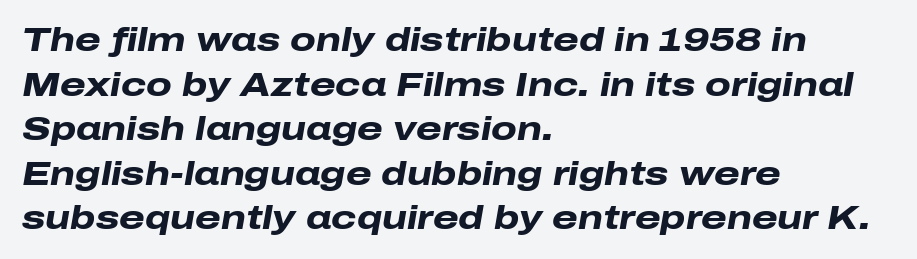
The image shows 33 px heavy, wide type, italic (leaning right); set left-aligned, normal line spacing (1.35x), normal letter spacing, not underlined; low stroke contrast and a medium x-height.
